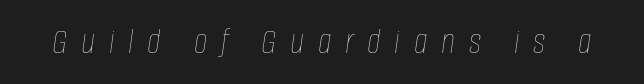
The image shows 37 px thin, condensed type, italic (leaning right); set unusually wide letter spacing (+0.37 em), not underlined; low stroke contrast and a large x-height.
